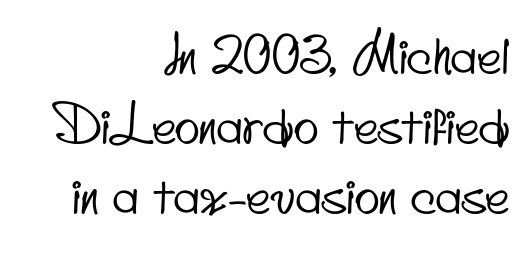
You can tell from the bare stems that sans-serif type was used. Unmarked baselines from the first word to the last. Glyph-to-glyph distance matches everyday printed text. If you measured baseline to baseline, you'd find a middling distance. Proportional: the letters do not fall into vertical columns. The compositor pushed each line to the right boundary.
